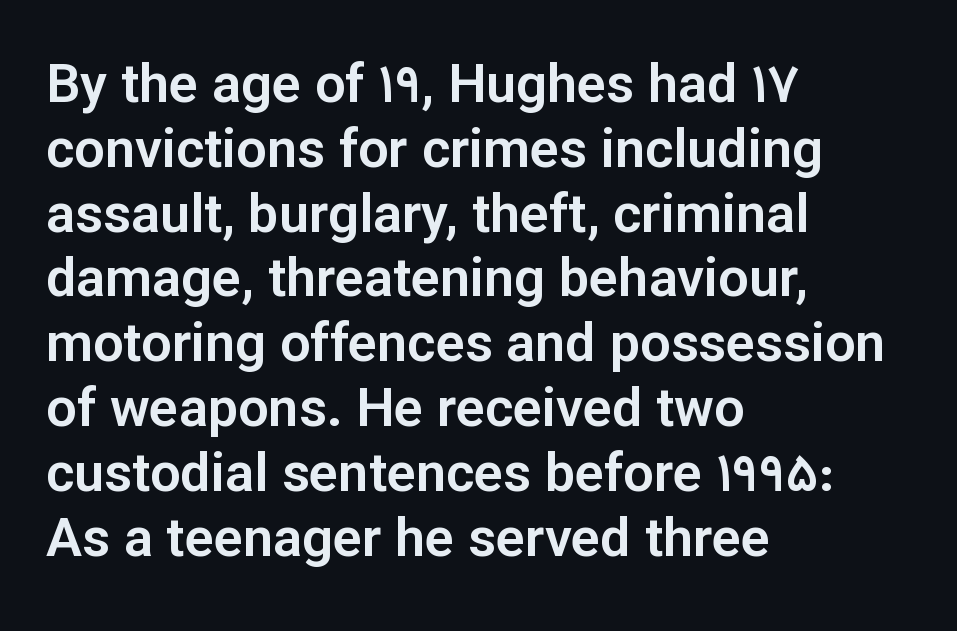
Q: Is the text italic (slanted)? A: No, it is upright.
Q: Is the typeface a serif or a sans-serif typeface? A: Sans-serif.
Q: Is the text underlined? A: No.
Q: How is the paragraph aligned? A: Left-aligned.
Q: Is the spacing between letters normal or unusually wide? A: Normal.
Q: Width (condensed, normal, or wide)? A: Normal.
Q: Stroke contrast? A: Low.
Q: x-height? A: Medium.
Q: Monospaced? A: No.
